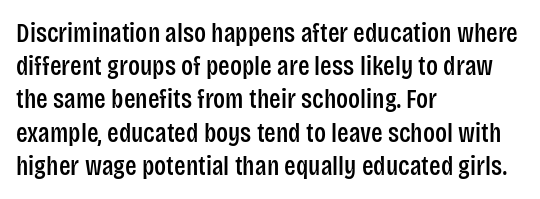
Q: Is the text italic (slanted)? A: No, it is upright.
Q: Is the text underlined? A: No.
Q: How is the paragraph aligned? A: Left-aligned.
Q: Is the spacing between letters normal or unusually wide? A: Normal.
